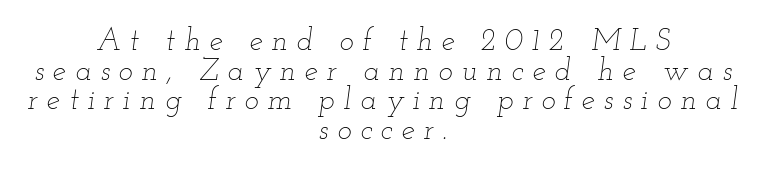
{"italic": "yes", "lean": "right", "slant_degrees": 12, "bold": "no", "weight": "thin", "width": "wide", "stroke_contrast": "low", "x_height": "small", "monospaced": "no", "underline": "no", "align": "center", "line_spacing": "tight", "line_spacing_ratio": 0.99, "letter_spacing": "wide", "letter_spacing_em": 0.3, "glyph_px": 30}
